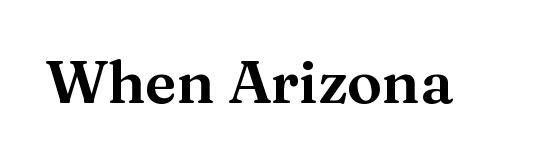
Q: Is the text italic (slanted)? A: No, it is upright.
Q: Is the typeface a serif or a sans-serif typeface? A: Serif.
Q: Is the text underlined? A: No.
Q: Is the spacing between letters normal or unusually wide? A: Normal.
Q: Width (condensed, normal, or wide)? A: Normal.
Q: Stroke contrast? A: Medium.
Q: x-height? A: Medium.
Q: Monospaced? A: No.
